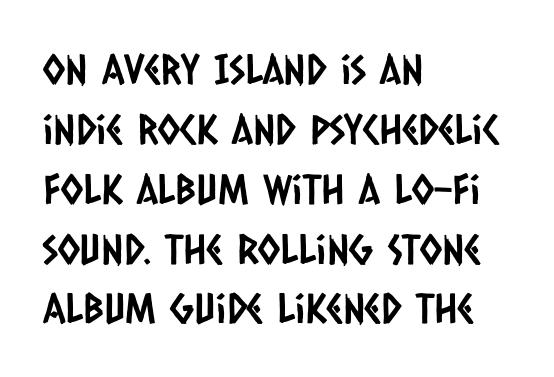
{"serif": "no", "width": "condensed", "stroke_contrast": "low", "x_height": "large", "monospaced": "no", "underline": "no", "align": "left", "line_spacing": "normal", "line_spacing_ratio": 1.46, "letter_spacing": "normal", "letter_spacing_em": 0.0, "glyph_px": 41}
